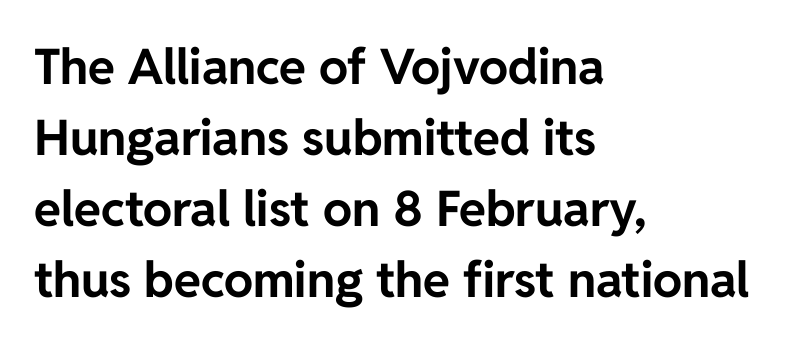
The image shows 49 px bold sans-serif type, upright; set left-aligned, normal line spacing (1.45x), normal letter spacing, not underlined; low stroke contrast and a medium x-height.
